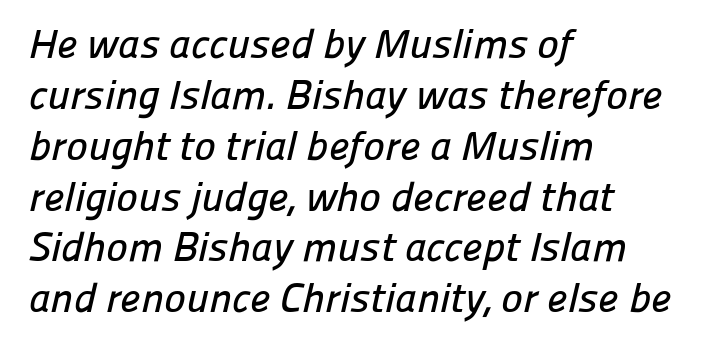
The image shows 41 px sans-serif type; set left-aligned, line spacing 1.24x, normal letter spacing, not underlined; low stroke contrast and a medium x-height.
